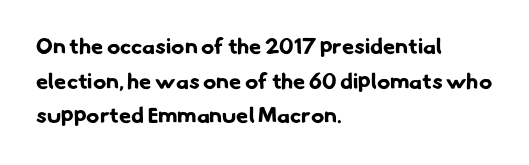
{"bold": "yes", "underline": "no", "align": "left", "line_spacing": "normal", "line_spacing_ratio": 1.57, "letter_spacing": "normal", "letter_spacing_em": 0.0, "glyph_px": 22}
